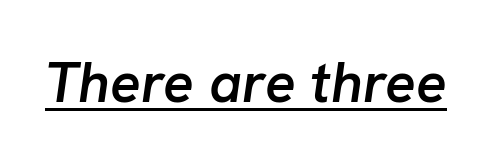
{"italic": "yes", "lean": "right", "slant_degrees": 8, "bold": "semi", "weight": "semibold", "width": "normal", "stroke_contrast": "low", "x_height": "medium", "monospaced": "no", "underline": "yes", "letter_spacing": "normal", "letter_spacing_em": 0.0, "glyph_px": 57}
